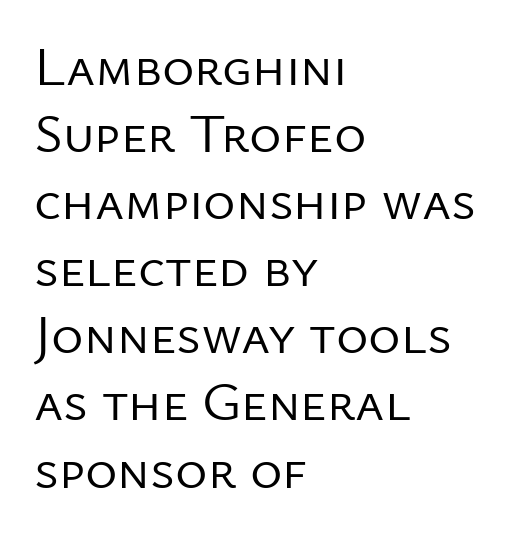
{"serif": "no", "italic": "no", "bold": "no", "weight": "regular", "width": "normal", "stroke_contrast": "low", "x_height": "medium", "monospaced": "no", "underline": "no", "align": "left", "line_spacing_ratio": 1.22, "letter_spacing": "normal", "letter_spacing_em": 0.0, "glyph_px": 55}
